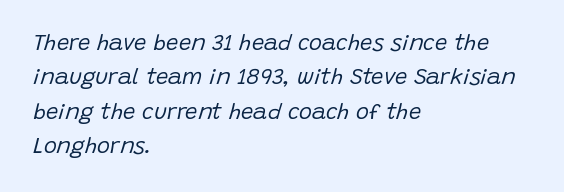
The words here are not underlined. The letterforms sit at book weight or below. Posture: slanted. Leftover space on each line is placed entirely after the last word. There is no visible air inserted between adjacent glyphs. If you measured baseline to baseline, you'd find a middling distance.
